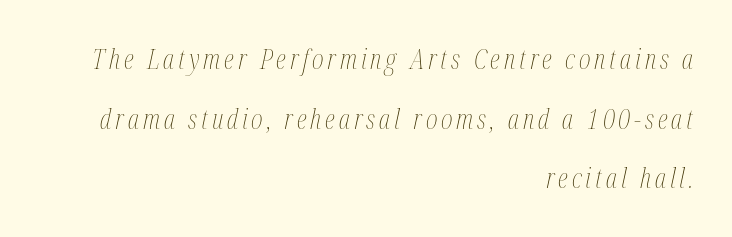
{"italic": "yes", "lean": "right", "slant_degrees": 12, "bold": "no", "weight": "thin", "width": "condensed", "stroke_contrast": "medium", "x_height": "medium", "monospaced": "no", "underline": "no", "align": "right", "line_spacing": "loose", "line_spacing_ratio": 2.13, "glyph_px": 28}
